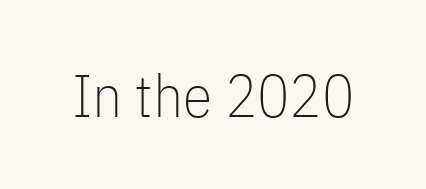
{"serif": "no", "italic": "no", "bold": "no", "weight": "thin", "width": "condensed", "stroke_contrast": "low", "x_height": "medium", "monospaced": "no", "underline": "no", "letter_spacing": "normal", "letter_spacing_em": 0.0, "glyph_px": 60}
